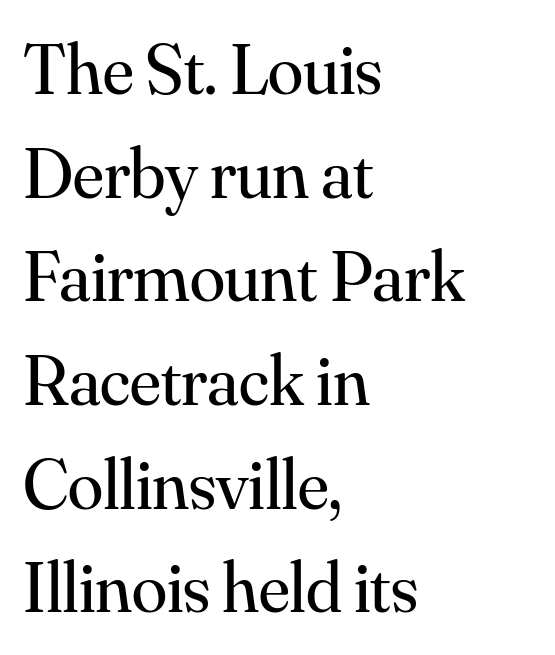
Q: Is the text bold? A: No.
Q: Is the text italic (slanted)? A: No, it is upright.
Q: Is the typeface a serif or a sans-serif typeface? A: Serif.
Q: Is the text underlined? A: No.
Q: How is the paragraph aligned? A: Left-aligned.
Q: Is the spacing between letters normal or unusually wide? A: Normal.
Q: Is the spacing between lines tight, normal or loose? A: Normal.
Q: Width (condensed, normal, or wide)? A: Normal.
Q: Stroke contrast? A: Medium.
Q: x-height? A: Small.
Q: Monospaced? A: No.
